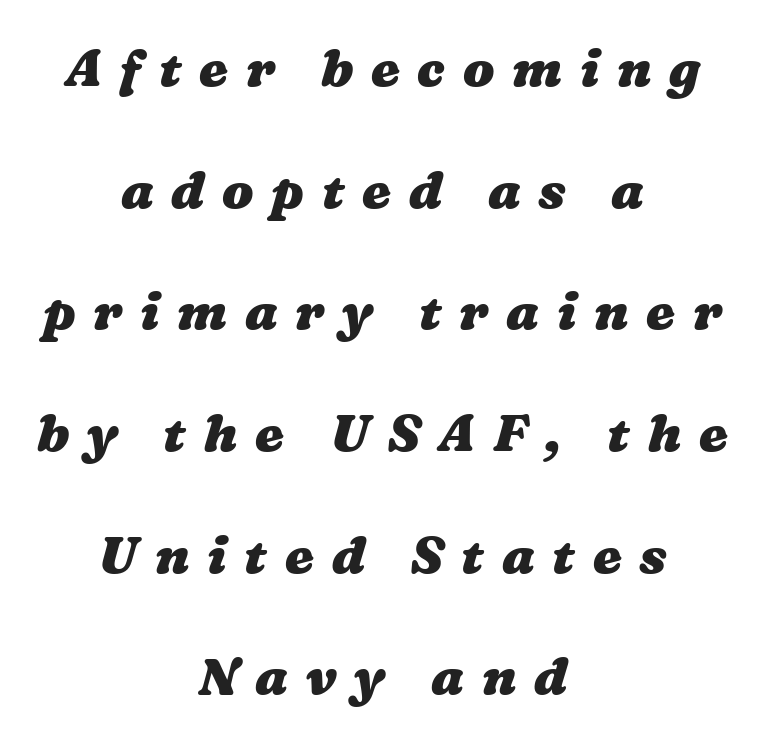
{"bold": "yes", "weight": "heavy", "width": "wide", "stroke_contrast": "medium", "x_height": "medium", "monospaced": "no", "underline": "no", "align": "center", "line_spacing": "loose", "line_spacing_ratio": 2.34, "letter_spacing": "wide", "letter_spacing_em": 0.34, "glyph_px": 52}
